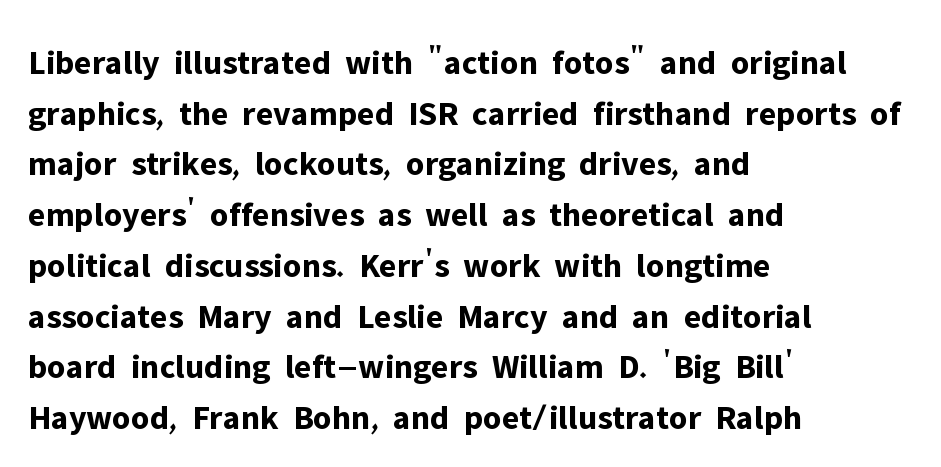
Between one letter and the next there's only the usual sliver of space. A roman cut, with each character standing at attention. The zone under the glyphs is completely vacant. Does the weight exceed regular? Yes, all the way to bold. Layout note: lines flush left. Each letter's strokes conclude bluntly, with no projecting serifs.
